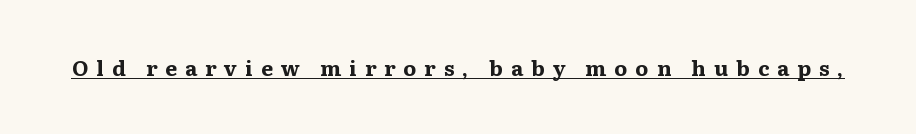
{"italic": "no", "bold": "yes", "underline": "yes", "letter_spacing": "wide", "letter_spacing_em": 0.38, "glyph_px": 21}
